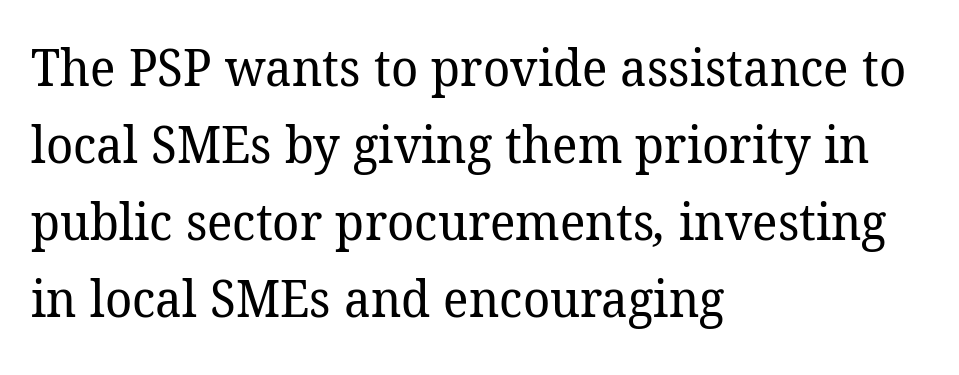
{"serif": "yes", "bold": "no", "weight": "regular", "width": "normal", "stroke_contrast": "low", "x_height": "medium", "monospaced": "no", "underline": "no", "align": "left", "line_spacing": "normal", "line_spacing_ratio": 1.51, "letter_spacing": "normal", "letter_spacing_em": 0.0, "glyph_px": 51}
